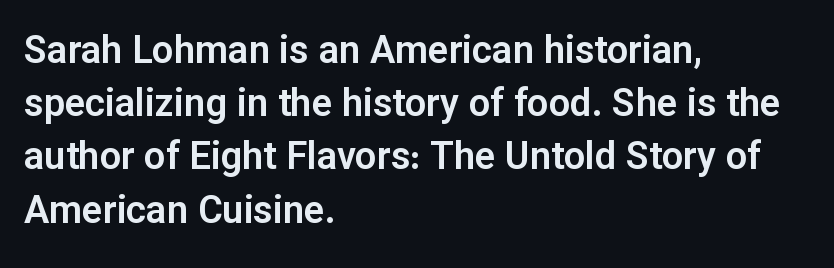
Left-aligned paragraph, ragged on the right. These lines were composed using upright roman letters. Successive baselines arrive at the customary interval. The baseline area is clear.
